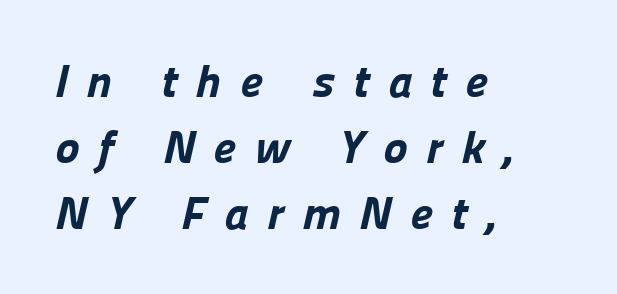
Q: Is the text bold? A: Yes.
Q: Is the typeface a serif or a sans-serif typeface? A: Sans-serif.
Q: Is the text underlined? A: No.
Q: How is the paragraph aligned? A: Left-aligned.
Q: Is the spacing between letters normal or unusually wide? A: Unusually wide.
Q: Is the spacing between lines tight, normal or loose? A: Normal.
Q: Width (condensed, normal, or wide)? A: Normal.
Q: Stroke contrast? A: Low.
Q: x-height? A: Medium.
Q: Monospaced? A: No.
